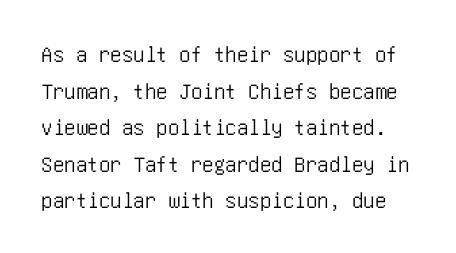
The image shows 23 px text type, upright; set normal line spacing (1.59x), normal letter spacing, not underlined.
